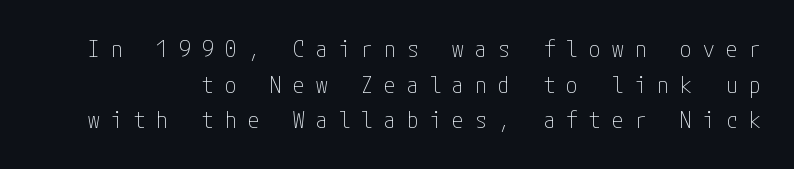
{"italic": "no", "bold": "no", "underline": "no", "line_spacing": "normal", "line_spacing_ratio": 1.55, "letter_spacing": "wide", "letter_spacing_em": 0.49, "glyph_px": 23}
